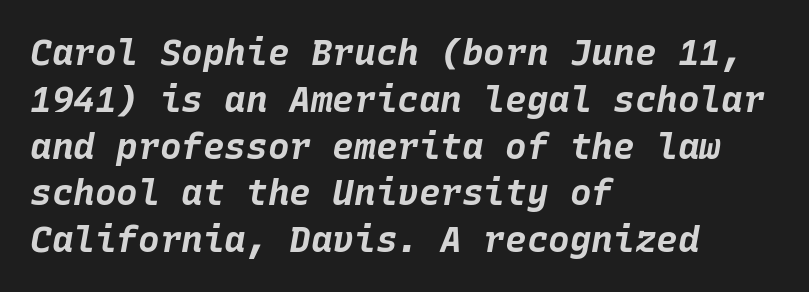
The rendering applies a slant to the glyphs. Interline gaps are of average width in this sample. Is this a fixed-width face? Yes — each glyph sits in an identical cell. The compositor pushed each line to the left boundary. In terms of weight, the rendering is a true, heavy bold.
